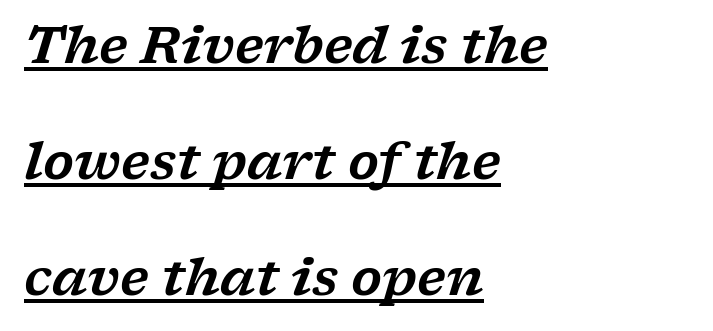
Q: Is the text italic (slanted)? A: Yes, it leans right by about 17 degrees.
Q: Is the typeface a serif or a sans-serif typeface? A: Serif.
Q: Is the text underlined? A: Yes.
Q: How is the paragraph aligned? A: Left-aligned.
Q: Is the spacing between letters normal or unusually wide? A: Normal.
Q: Is the spacing between lines tight, normal or loose? A: Loose.
Q: Width (condensed, normal, or wide)? A: Wide.
Q: Stroke contrast? A: Low.
Q: x-height? A: Medium.
Q: Monospaced? A: No.
